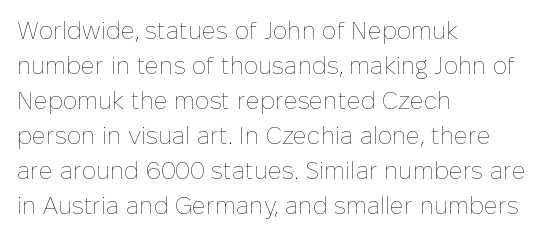
{"italic": "no", "bold": "no", "underline": "no", "align": "left", "line_spacing": "normal", "line_spacing_ratio": 1.46, "letter_spacing": "normal", "letter_spacing_em": 0.0, "glyph_px": 24}
